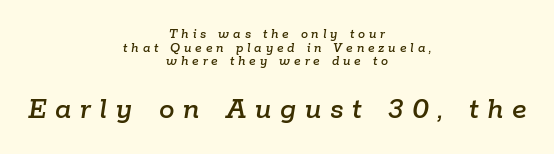
The image shows 31 px text type, italic (leaning right); set centered, tight line spacing (0.97x), unusually wide letter spacing (+0.28 em), not underlined; the second (bottom) block is 2.21x larger; low stroke contrast and a medium x-height.
